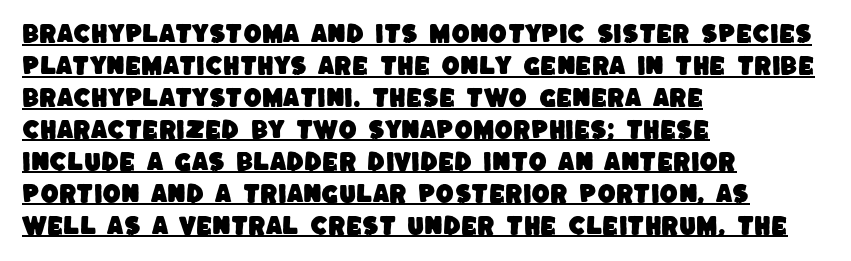
{"underline": "yes", "align": "left", "line_spacing": "normal", "line_spacing_ratio": 1.52, "letter_spacing": "normal", "letter_spacing_em": 0.0, "glyph_px": 21}
